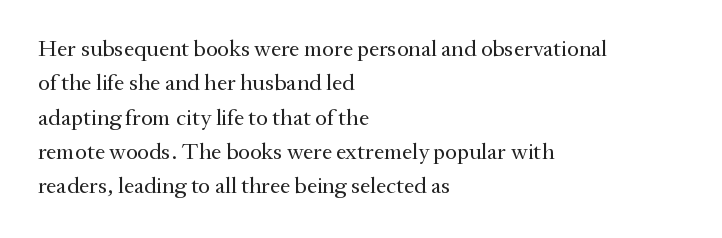
Q: Is the text bold? A: No.
Q: Is the text italic (slanted)? A: No, it is upright.
Q: Is the text underlined? A: No.
Q: How is the paragraph aligned? A: Left-aligned.
Q: Is the spacing between letters normal or unusually wide? A: Normal.
Q: Is the spacing between lines tight, normal or loose? A: Normal.
